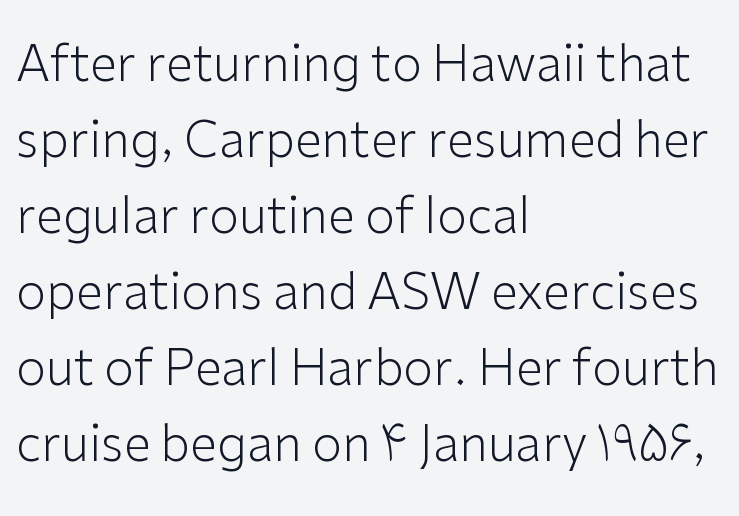
The image shows 49 px light sans-serif type, upright; set left-aligned, normal line spacing (1.55x), normal letter spacing, not underlined; low stroke contrast and a medium x-height.
